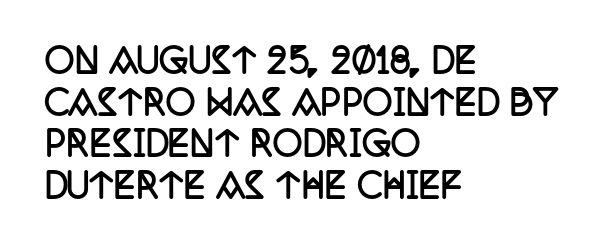
The gap between lines stays unmarked. What's the leading like? Ordinary, nothing unusual. Each letter's strokes conclude with small projecting serifs. Weight check: bold — yes, fully.
